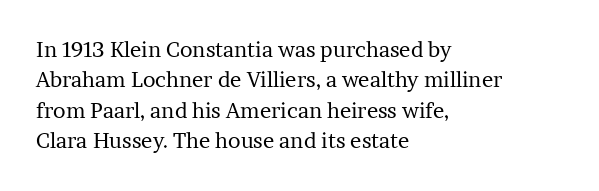
Q: Is the text bold? A: No.
Q: Is the text italic (slanted)? A: No, it is upright.
Q: Is the text underlined? A: No.
Q: How is the paragraph aligned? A: Left-aligned.
Q: Is the spacing between letters normal or unusually wide? A: Normal.
Q: Is the spacing between lines tight, normal or loose? A: Normal.
